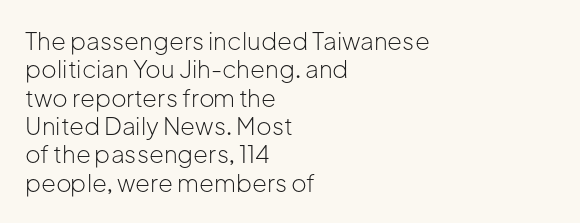
Weight: regular or lighter. The string is rendered with underlining switched off. Nothing unusual about the tracking: characters are spaced as the font intends. The lines are quadded left. Quick note: not italic, upright.
